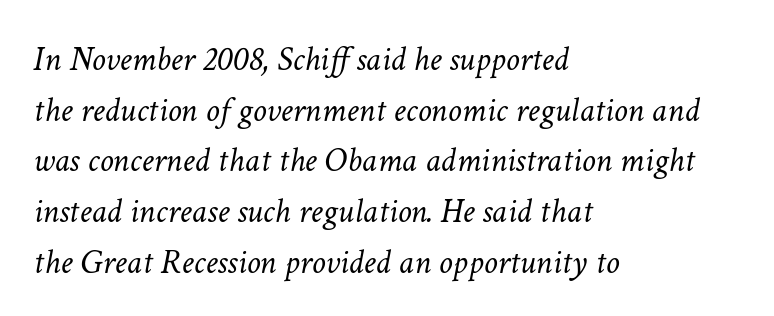
The gaps between neighbouring characters are ordinary and unremarkable. The rendering anchors every line to the left-hand side. Summary of vertical rhythm: regular, with standard interline spacing. Summary of weight: not heavy and not bold.
